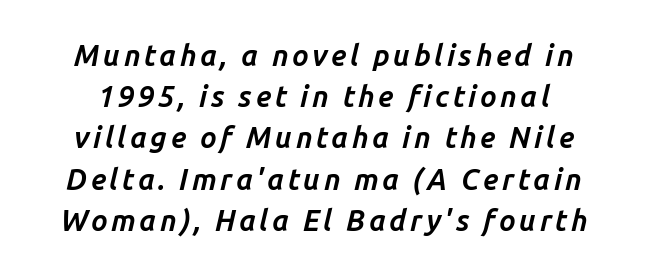
{"italic": "yes", "lean": "right", "slant_degrees": 14, "bold": "yes", "weight": "bold", "width": "normal", "stroke_contrast": "low", "x_height": "medium", "monospaced": "no", "underline": "no", "line_spacing": "normal", "line_spacing_ratio": 1.42, "glyph_px": 29}
